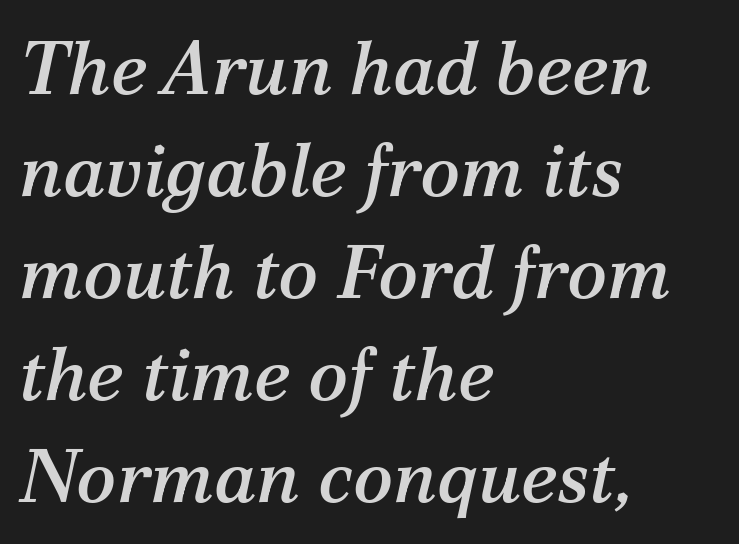
The image shows 75 px serif type, italic (leaning right); set left-aligned, normal line spacing (1.36x), normal letter spacing, not underlined; medium stroke contrast and a medium x-height.
